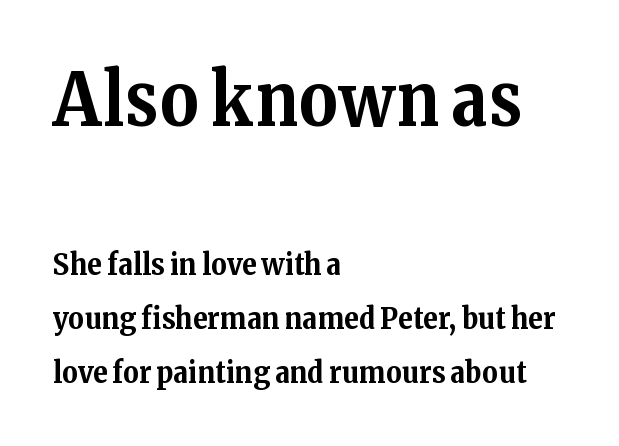
Q: Is the text bold? A: Yes.
Q: Is the text italic (slanted)? A: No, it is upright.
Q: Is the typeface a serif or a sans-serif typeface? A: Serif.
Q: Is the text underlined? A: No.
Q: How is the paragraph aligned? A: Left-aligned.
Q: Is the spacing between letters normal or unusually wide? A: Normal.
Q: Which block of text is set in a larger size, the first (top) or the second (bottom)? A: The first (top) one.
Q: Width (condensed, normal, or wide)? A: Normal.
Q: Stroke contrast? A: Medium.
Q: x-height? A: Medium.
Q: Monospaced? A: No.
